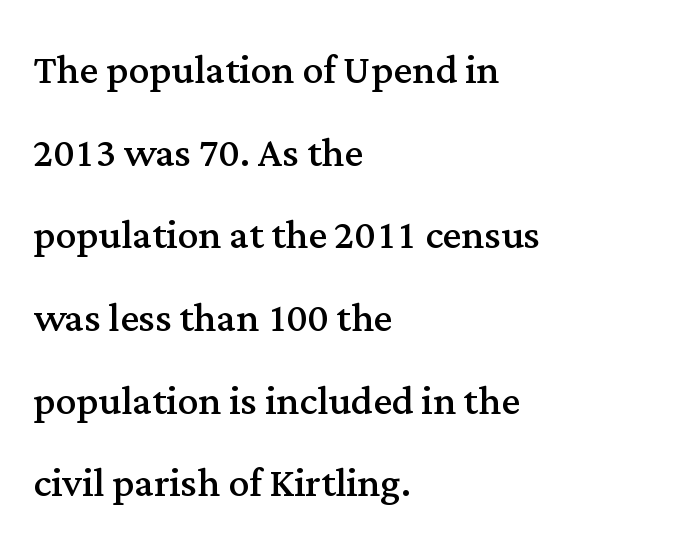
The horizontal fit of the characters is conventional and even. Note the varied advance widths — an 'i' is clearly narrower than an 'm'. The rag falls on the right side of this text block. The rendering shows small feet on the letterforms — a serif design. Letters rest on an invisible, unmarked baseline. Each new line begins a customary step beneath the previous one.
